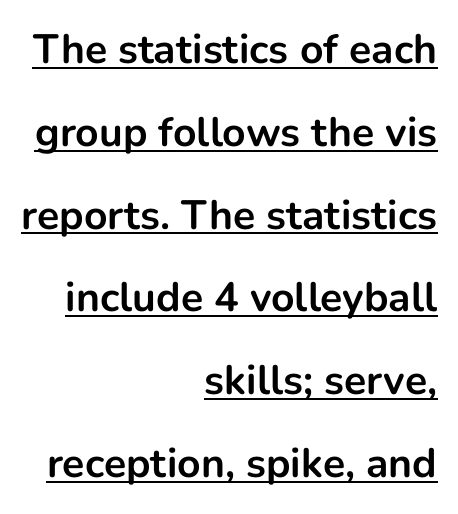
{"serif": "no", "italic": "no", "bold": "yes", "weight": "bold", "width": "normal", "stroke_contrast": "low", "x_height": "medium", "monospaced": "no", "underline": "yes", "align": "right", "line_spacing": "loose", "line_spacing_ratio": 2.02, "letter_spacing": "normal", "letter_spacing_em": 0.0, "glyph_px": 41}
